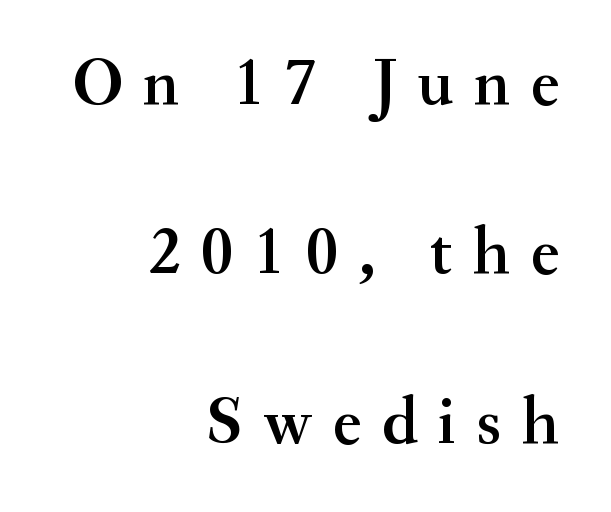
The image shows 68 px serif type, upright; set right-aligned, loose line spacing (2.49x), unusually wide letter spacing (+0.3 em), not underlined; medium stroke contrast and a small x-height.
